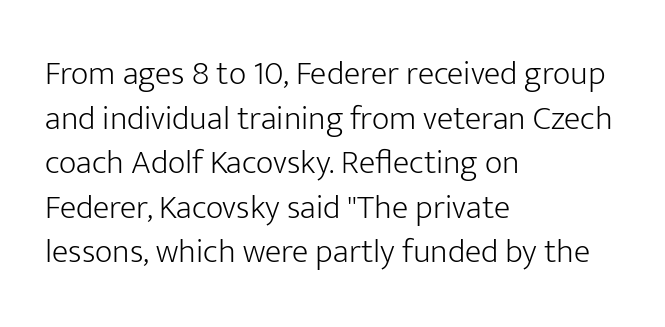
{"serif": "no", "italic": "no", "bold": "no", "weight": "light", "width": "normal", "stroke_contrast": "low", "x_height": "medium", "monospaced": "no", "underline": "no", "align": "left", "line_spacing": "normal", "line_spacing_ratio": 1.31, "letter_spacing": "normal", "letter_spacing_em": 0.0, "glyph_px": 34}
